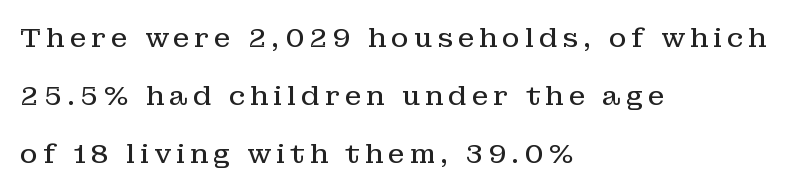
The image shows 27 px text type, upright; set left-aligned, loose line spacing (2.14x), not underlined.
